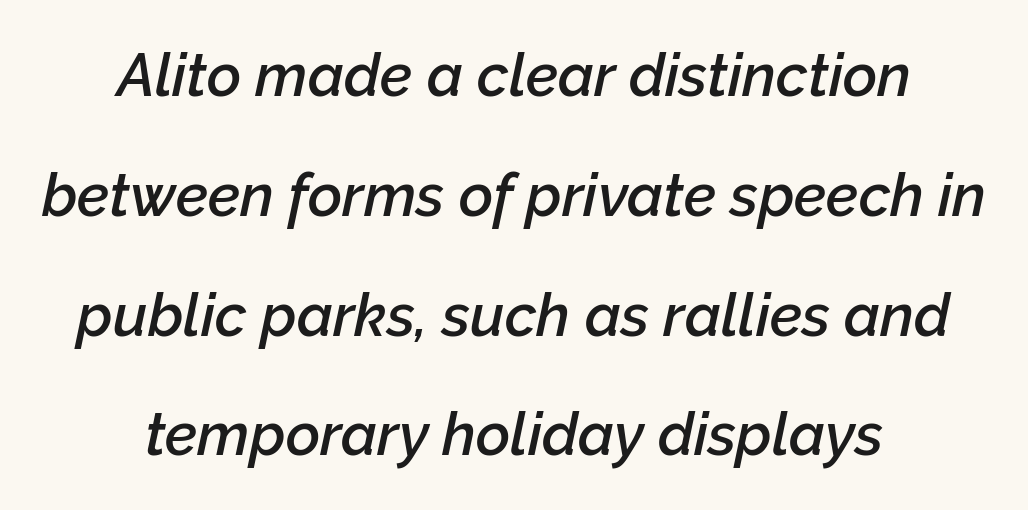
A student would call this center alignment; a typographer would say set centered. Observe the ordinary spacing: letters are neighbours, not strangers. An italicized treatment has been applied to the whole sample. The zone under the glyphs is completely vacant.
